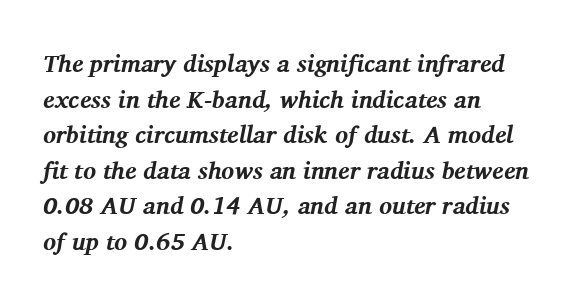
The image shows 24 px bold type, italic (leaning right); set left-aligned, normal line spacing (1.48x), normal letter spacing, not underlined.
